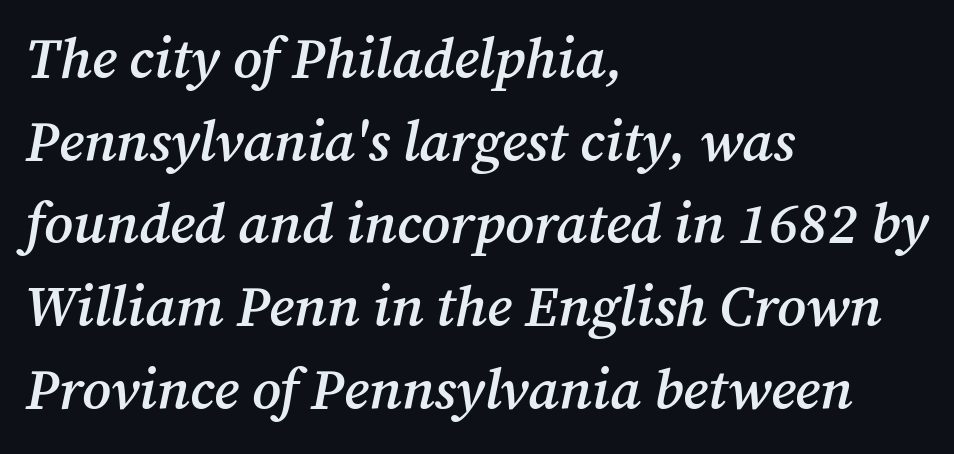
A classic flush-left, rag-right setting is used for this passage. An italicized treatment has been applied to the whole sample. Tracking value appears to be zero — textbook default spacing. The passage shown is typed in a proportional face where columns would drift.
